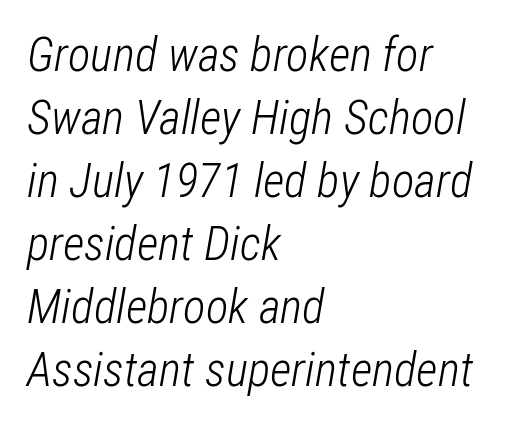
Q: Is the text bold? A: No.
Q: Is the text italic (slanted)? A: Yes, it leans right by about 12 degrees.
Q: Is the text underlined? A: No.
Q: How is the paragraph aligned? A: Left-aligned.
Q: Is the spacing between letters normal or unusually wide? A: Normal.
Q: Is the spacing between lines tight, normal or loose? A: Normal.
Q: Width (condensed, normal, or wide)? A: Condensed.
Q: Stroke contrast? A: Low.
Q: x-height? A: Medium.
Q: Monospaced? A: No.
